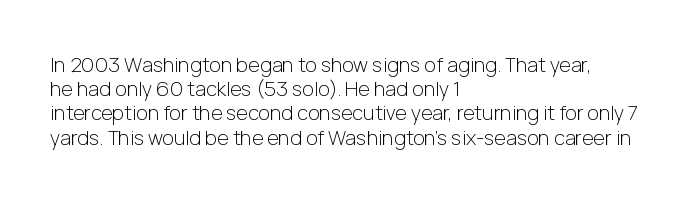
Tall strokes in this sample are plumb rather than angled. Decoration check: the copy has no underline. Words appear dense and cohesive because spacing is normal. The typesetter chose a ragged-right arrangement here.
